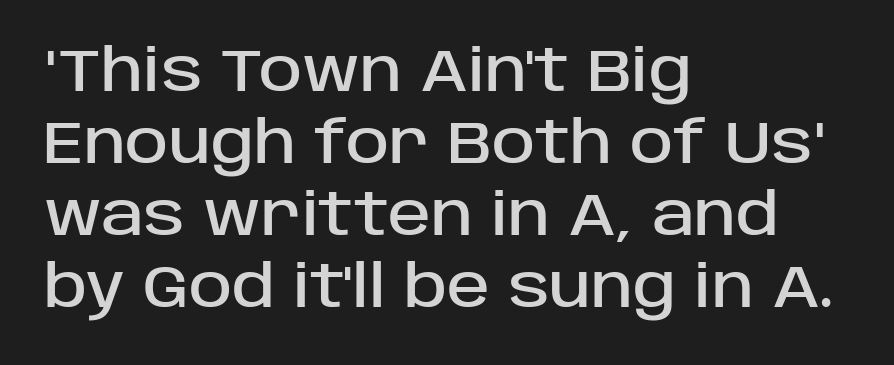
The image shows 58 px sans-serif type, upright; set left-aligned, line spacing 1.24x, normal letter spacing, not underlined; low stroke contrast and a large x-height.
